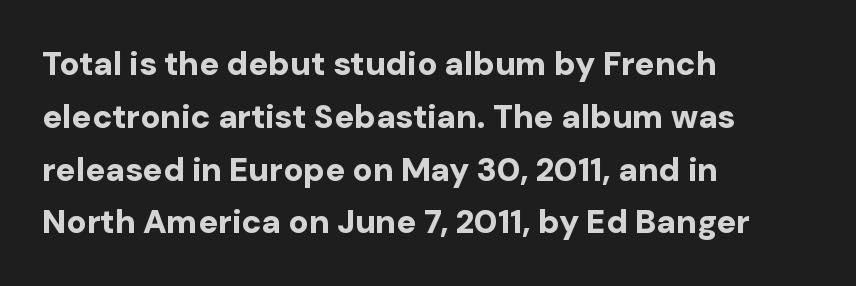
{"serif": "no", "italic": "no", "bold": "yes", "weight": "bold", "width": "normal", "stroke_contrast": "low", "x_height": "medium", "monospaced": "no", "underline": "no", "align": "left", "line_spacing": "normal", "line_spacing_ratio": 1.6, "letter_spacing": "normal", "letter_spacing_em": 0.0, "glyph_px": 33}
